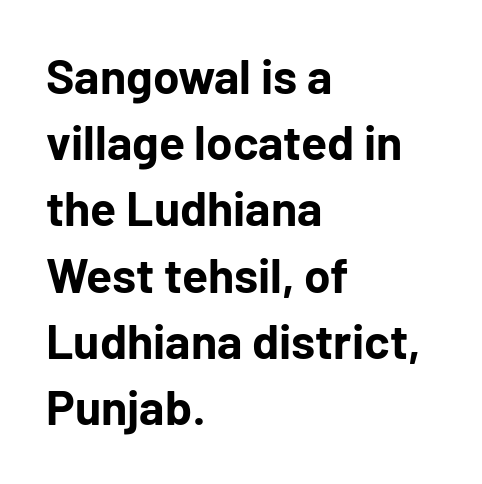
Here the designer chose a conventional face with non-uniform glyph widths. Inter-character spacing is left at the font's built-in metrics. The gap between lines stays unmarked. The rendering uses a bold face; every stroke is thick and dark.
